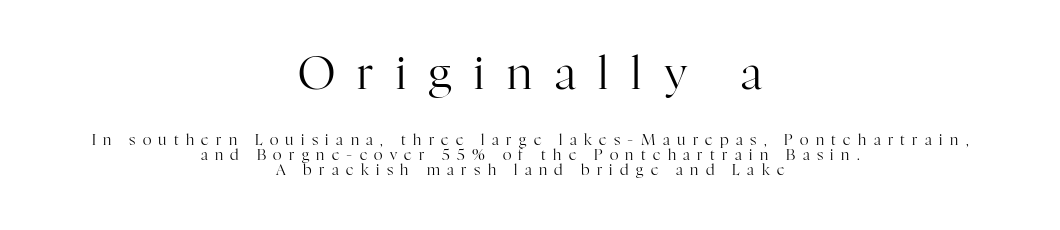
Q: Is the text bold? A: No.
Q: Is the text italic (slanted)? A: No, it is upright.
Q: Is the typeface a serif or a sans-serif typeface? A: Serif.
Q: Is the text underlined? A: No.
Q: How is the paragraph aligned? A: Centered.
Q: Is the spacing between letters normal or unusually wide? A: Unusually wide.
Q: Is the spacing between lines tight, normal or loose? A: Tight.
Q: Which block of text is set in a larger size, the first (top) or the second (bottom)? A: The first (top) one.
Q: Width (condensed, normal, or wide)? A: Normal.
Q: Stroke contrast? A: High.
Q: x-height? A: Medium.
Q: Monospaced? A: No.
